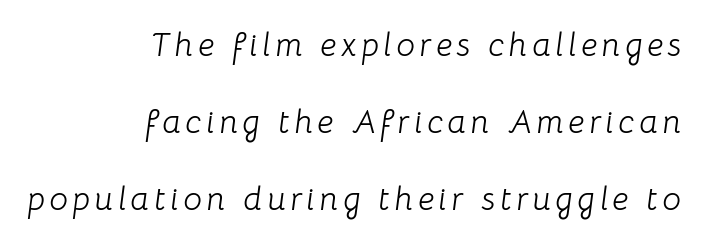
Q: Is the text bold? A: No.
Q: Is the text italic (slanted)? A: Yes, it leans right by about 8 degrees.
Q: Is the text underlined? A: No.
Q: How is the paragraph aligned? A: Right-aligned.
Q: Is the spacing between lines tight, normal or loose? A: Loose.
Q: Width (condensed, normal, or wide)? A: Normal.
Q: Stroke contrast? A: Low.
Q: x-height? A: Medium.
Q: Monospaced? A: No.
